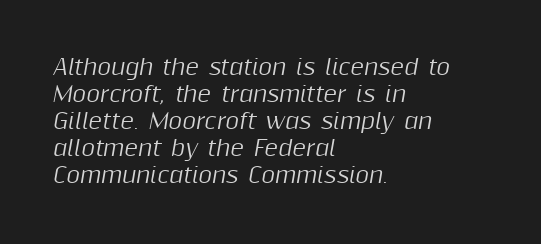
The gaps between neighbouring characters are ordinary and unremarkable. Rendered with sloped, italic letterforms. Regarding leading, the lines here are spaced in the standard way. These lines stack with their left ends in a neat column.
